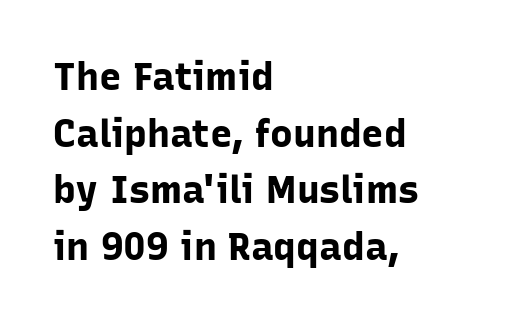
The image shows 38 px bold sans-serif type, upright; set left-aligned, normal line spacing (1.49x), normal letter spacing, not underlined; low stroke contrast and a medium x-height.
